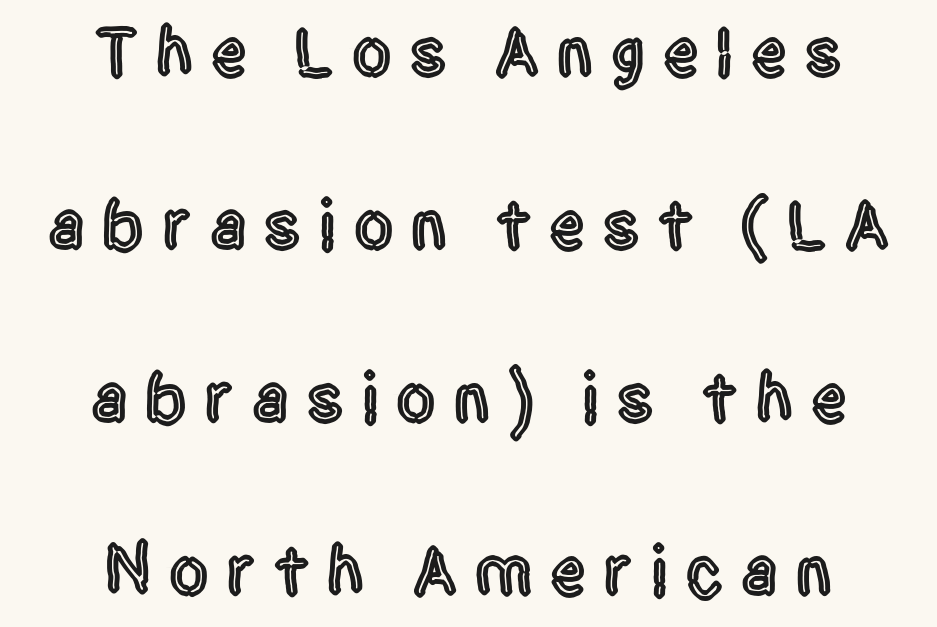
A typesetter would call this proportional, since set widths differ per character. Layout note: lines centered. Is the letter spacing exaggerated? Yes — the characters are pushed far apart. Check where the strokes stop: nothing finishes them off — pure sans.
